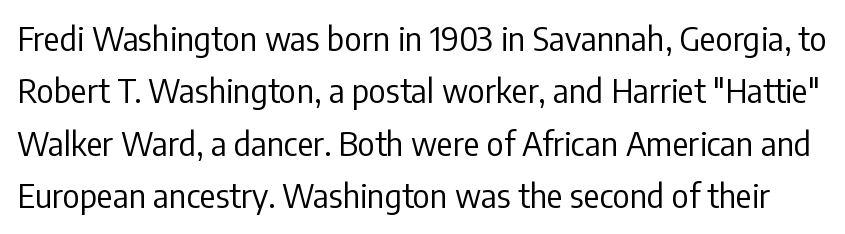
Q: Is the text bold? A: No.
Q: Is the text italic (slanted)? A: No, it is upright.
Q: Is the typeface a serif or a sans-serif typeface? A: Sans-serif.
Q: Is the text underlined? A: No.
Q: Is the spacing between letters normal or unusually wide? A: Normal.
Q: Is the spacing between lines tight, normal or loose? A: Normal.
Q: Width (condensed, normal, or wide)? A: Condensed.
Q: Stroke contrast? A: Low.
Q: x-height? A: Medium.
Q: Monospaced? A: No.
